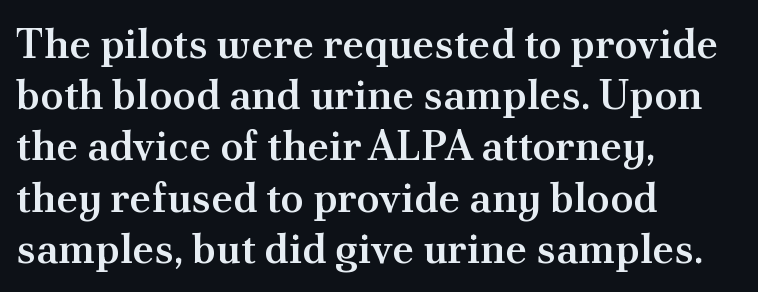
Q: Is the text bold? A: Semi-bold.
Q: Is the text italic (slanted)? A: No, it is upright.
Q: Is the typeface a serif or a sans-serif typeface? A: Serif.
Q: Is the text underlined? A: No.
Q: How is the paragraph aligned? A: Left-aligned.
Q: Is the spacing between letters normal or unusually wide? A: Normal.
Q: Width (condensed, normal, or wide)? A: Normal.
Q: Stroke contrast? A: Medium.
Q: x-height? A: Small.
Q: Monospaced? A: No.
